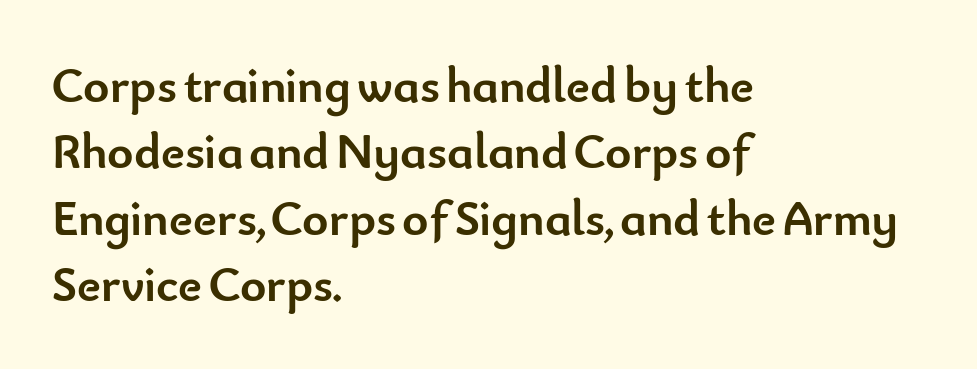
The image shows 50 px semibold sans-serif type, upright; set left-aligned, normal line spacing (1.33x), normal letter spacing, not underlined; low stroke contrast and a small x-height.
